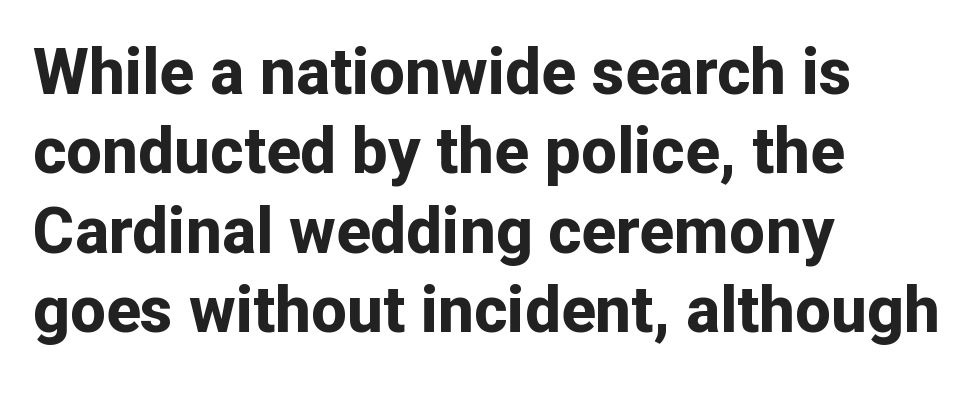
{"serif": "no", "italic": "no", "bold": "yes", "weight": "bold", "width": "normal", "stroke_contrast": "low", "x_height": "medium", "monospaced": "no", "underline": "no", "align": "left", "line_spacing_ratio": 1.24, "letter_spacing": "normal", "letter_spacing_em": 0.0, "glyph_px": 64}
